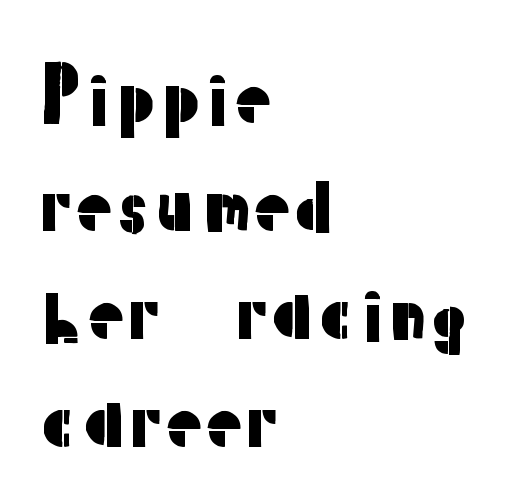
{"serif": "no", "italic": "no", "width": "normal", "stroke_contrast": "low", "x_height": "medium", "monospaced": "no", "underline": "no", "align": "left", "line_spacing": "normal", "line_spacing_ratio": 1.5, "letter_spacing": "normal", "letter_spacing_em": 0.0, "glyph_px": 72}
